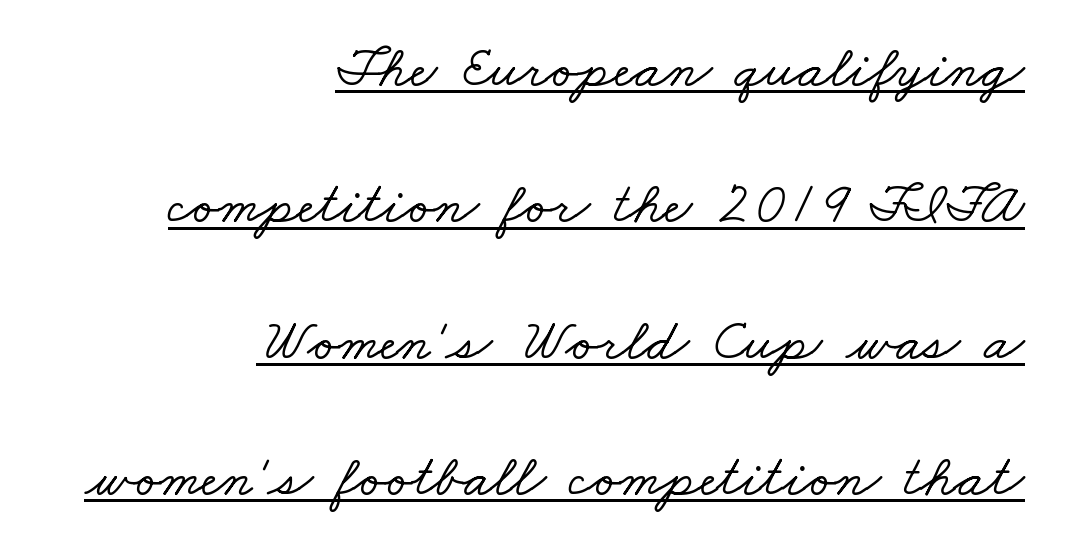
The image shows 59 px wide serif type; set right-aligned, loose line spacing (2.31x), normal letter spacing, underlined; low stroke contrast and a small x-height.
